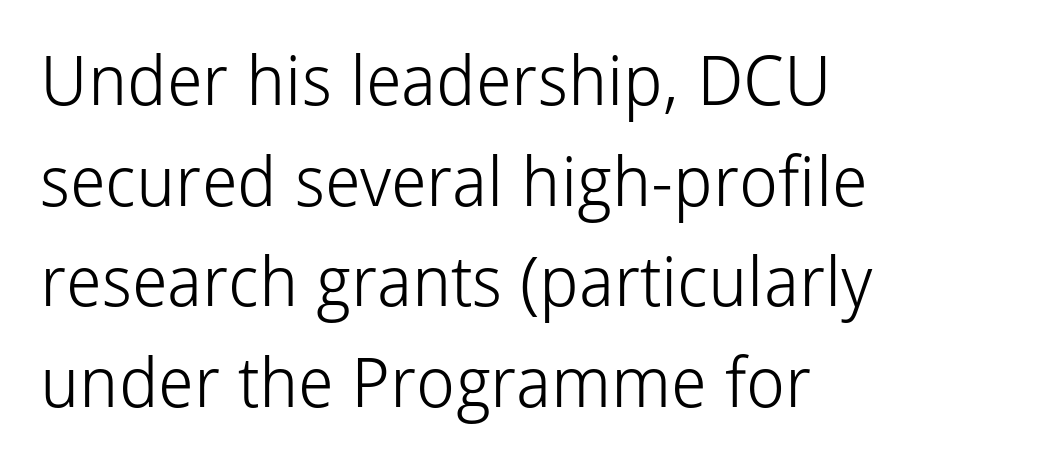
{"serif": "no", "italic": "no", "bold": "no", "weight": "light", "width": "normal", "stroke_contrast": "low", "x_height": "medium", "monospaced": "no", "underline": "no", "align": "left", "line_spacing": "normal", "line_spacing_ratio": 1.46, "letter_spacing": "normal", "letter_spacing_em": 0.0, "glyph_px": 69}
